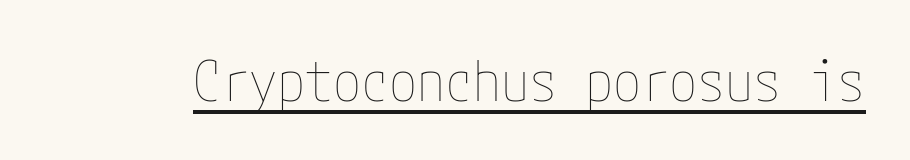
Q: Is the text bold? A: No.
Q: Is the text italic (slanted)? A: No, it is upright.
Q: Is the text underlined? A: Yes.
Q: Is the spacing between letters normal or unusually wide? A: Normal.
Q: Width (condensed, normal, or wide)? A: Condensed.
Q: Stroke contrast? A: Low.
Q: x-height? A: Medium.
